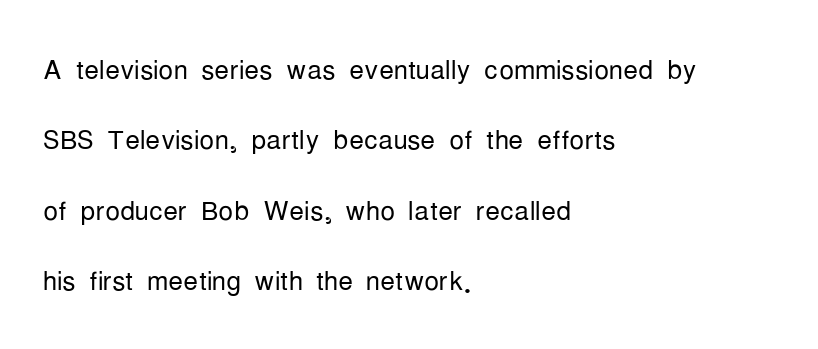
{"serif": "no", "italic": "no", "bold": "no", "weight": "light", "width": "condensed", "stroke_contrast": "low", "x_height": "medium", "monospaced": "no", "underline": "no", "align": "left", "line_spacing": "loose", "line_spacing_ratio": 1.9, "letter_spacing": "normal", "letter_spacing_em": 0.0, "glyph_px": 37}
